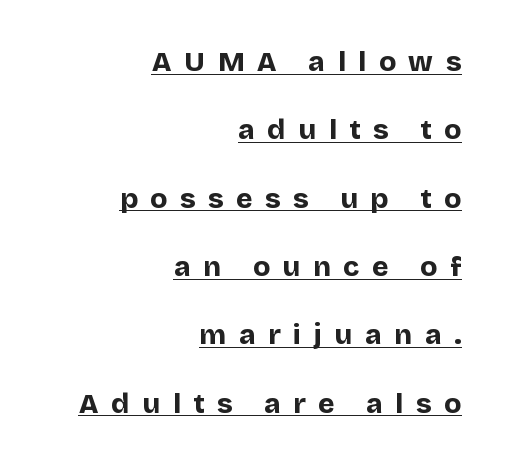
Q: Is the text bold? A: Yes.
Q: Is the text italic (slanted)? A: No, it is upright.
Q: Is the typeface a serif or a sans-serif typeface? A: Sans-serif.
Q: Is the text underlined? A: Yes.
Q: How is the paragraph aligned? A: Right-aligned.
Q: Is the spacing between letters normal or unusually wide? A: Unusually wide.
Q: Is the spacing between lines tight, normal or loose? A: Loose.
Q: Width (condensed, normal, or wide)? A: Normal.
Q: Stroke contrast? A: Low.
Q: x-height? A: Large.
Q: Monospaced? A: No.
